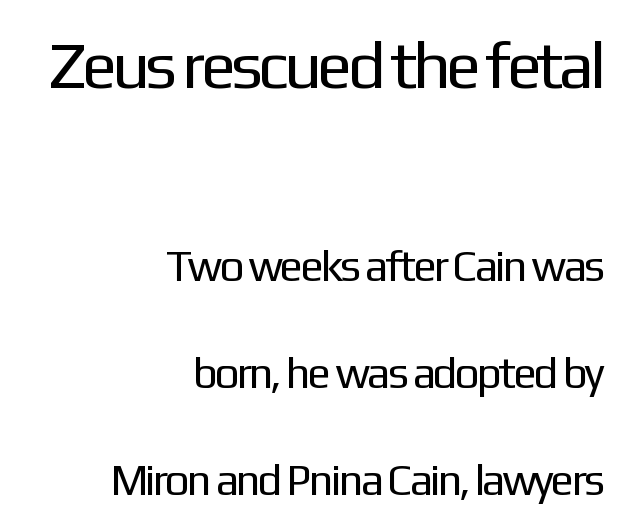
{"serif": "no", "italic": "no", "bold": "no", "weight": "regular", "width": "normal", "stroke_contrast": "low", "x_height": "medium", "monospaced": "no", "underline": "no", "align": "right", "line_spacing": "loose", "line_spacing_ratio": 2.43, "letter_spacing": "normal", "letter_spacing_em": 0.0, "larger_block": "first", "size_ratio": 1.5, "glyph_px": 66}
